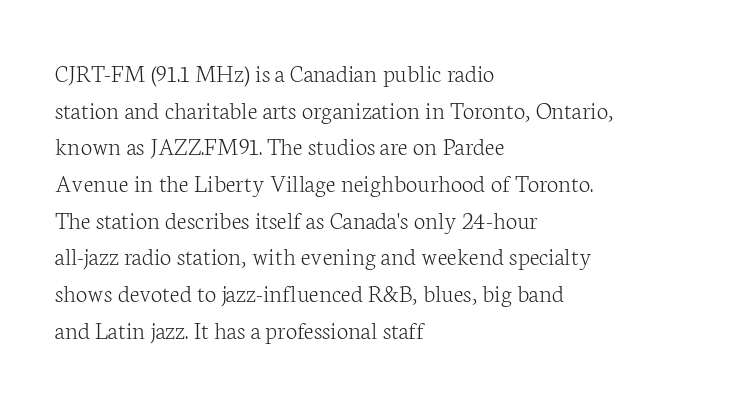
The image shows 26 px text type, upright; set left-aligned, normal line spacing (1.41x), normal letter spacing, not underlined.
